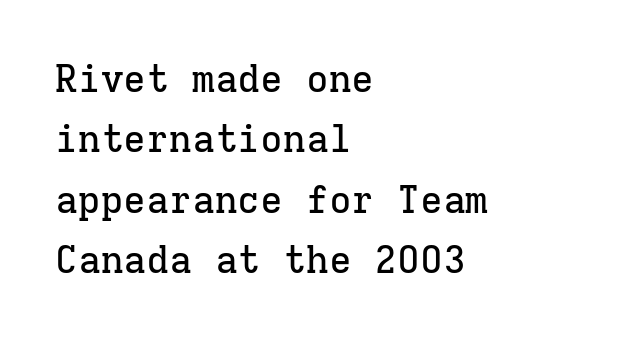
{"serif": "yes", "italic": "no", "width": "normal", "stroke_contrast": "low", "x_height": "medium", "monospaced": "yes", "underline": "no", "align": "left", "line_spacing": "normal", "line_spacing_ratio": 1.59, "letter_spacing": "normal", "letter_spacing_em": 0.0, "glyph_px": 38}
